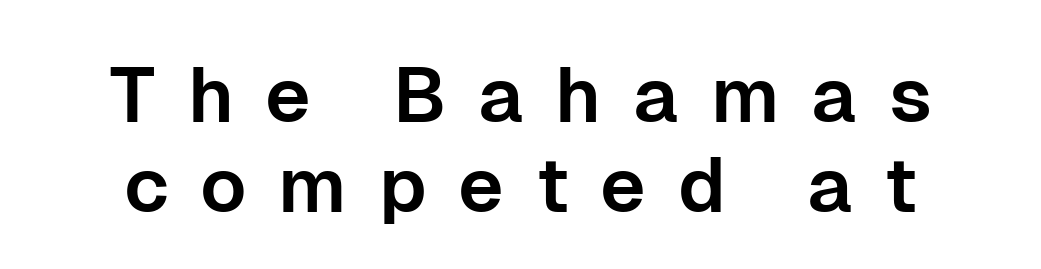
The image shows 77 px sans-serif type, upright; set line spacing 1.17x, unusually wide letter spacing (+0.41 em), not underlined; low stroke contrast and a medium x-height.
